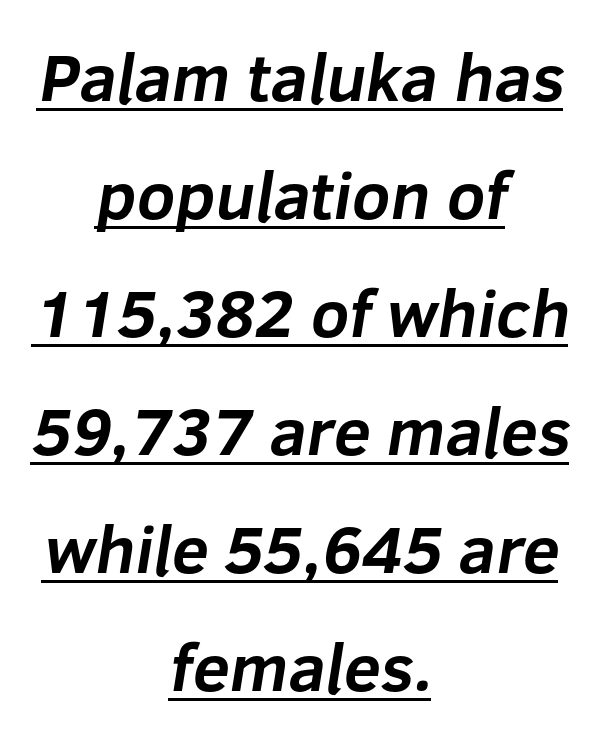
Every word sits above its own underline. The glyphs in this specimen are sans serif. Do the characters align in a grid? No, the font is proportional. Students, note that the glyphs here touch the page at normal intervals. Heavy, bold letterforms.
